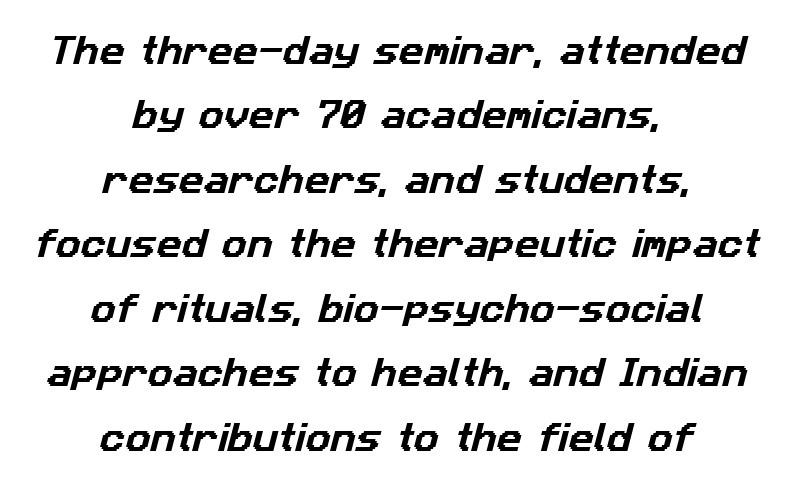
Q: Is the typeface a serif or a sans-serif typeface? A: Sans-serif.
Q: Is the text underlined? A: No.
Q: How is the paragraph aligned? A: Centered.
Q: Is the spacing between letters normal or unusually wide? A: Normal.
Q: Is the spacing between lines tight, normal or loose? A: Loose.
Q: Width (condensed, normal, or wide)? A: Normal.
Q: Stroke contrast? A: Low.
Q: x-height? A: Medium.
Q: Monospaced? A: No.
